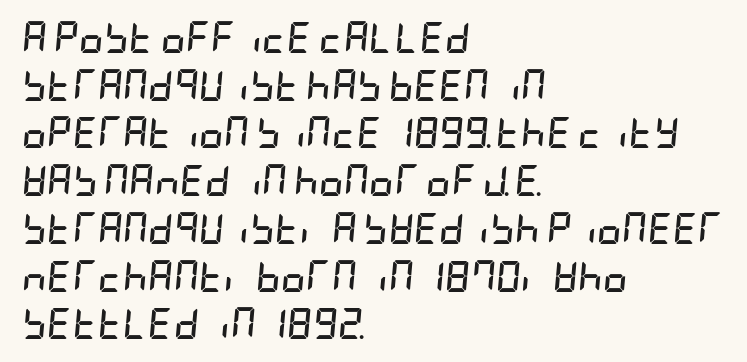
Q: Is the text bold? A: Yes.
Q: Is the text italic (slanted)? A: Yes, it leans right by about 5 degrees.
Q: Is the text underlined? A: No.
Q: How is the paragraph aligned? A: Left-aligned.
Q: Is the spacing between letters normal or unusually wide? A: Normal.
Q: Is the spacing between lines tight, normal or loose? A: Normal.
Q: Width (condensed, normal, or wide)? A: Condensed.
Q: Stroke contrast? A: Low.
Q: x-height? A: Large.
